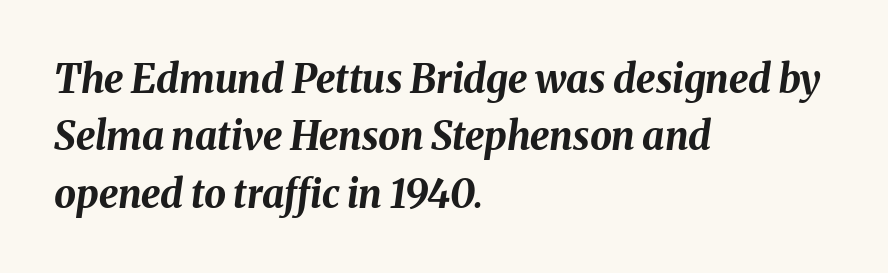
Q: Is the text bold? A: Yes.
Q: Is the text italic (slanted)? A: Yes, it leans right by about 8 degrees.
Q: Is the text underlined? A: No.
Q: How is the paragraph aligned? A: Left-aligned.
Q: Is the spacing between letters normal or unusually wide? A: Normal.
Q: Is the spacing between lines tight, normal or loose? A: Normal.
Q: Width (condensed, normal, or wide)? A: Normal.
Q: Stroke contrast? A: Medium.
Q: x-height? A: Medium.
Q: Monospaced? A: No.
